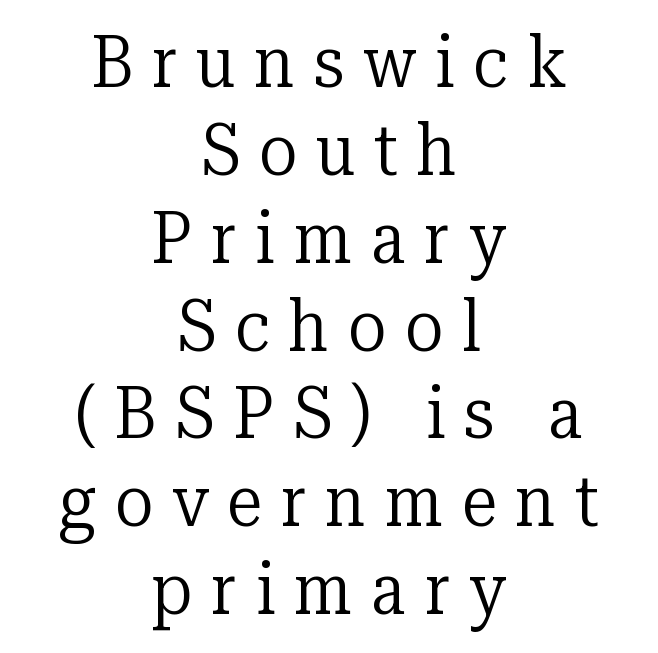
The image shows 72 px regular-weight serif type, upright; set centered, line spacing 1.22x, unusually wide letter spacing (+0.26 em), not underlined; low stroke contrast and a medium x-height.
